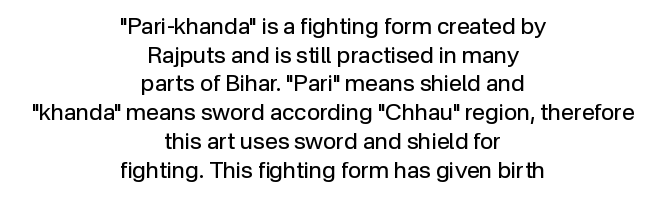
In CSS terms this would be text-align: center. Vertically, the passage feels balanced, rows spaced as you'd expect. The letterforms sit at book weight or below. The lettering stays uniformly vertical, giving the passage a roman look. The specimen omits any rule beneath the text block's lines.
